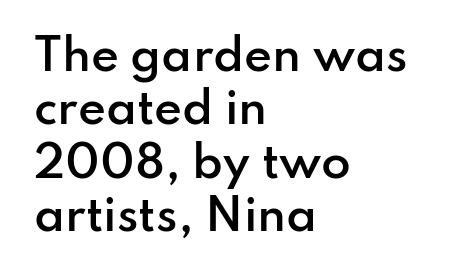
Is this a fixed-width face? No — the glyphs have proportional, varying widths. Is the letter spacing exaggerated? No — it looks like the ordinary default. Layout note: lines flush left. Words float on clear page, feet unadorned. The typesetting leans somewhat heavy: a semibold. The specimen reads as upright at a glance.
